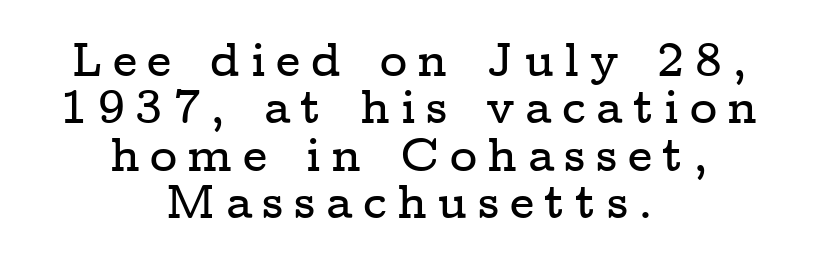
Q: Is the text italic (slanted)? A: No, it is upright.
Q: Is the typeface a serif or a sans-serif typeface? A: Serif.
Q: Is the text underlined? A: No.
Q: How is the paragraph aligned? A: Centered.
Q: Is the spacing between letters normal or unusually wide? A: Unusually wide.
Q: Is the spacing between lines tight, normal or loose? A: Tight.
Q: Width (condensed, normal, or wide)? A: Wide.
Q: Stroke contrast? A: Low.
Q: x-height? A: Medium.
Q: Monospaced? A: No.
